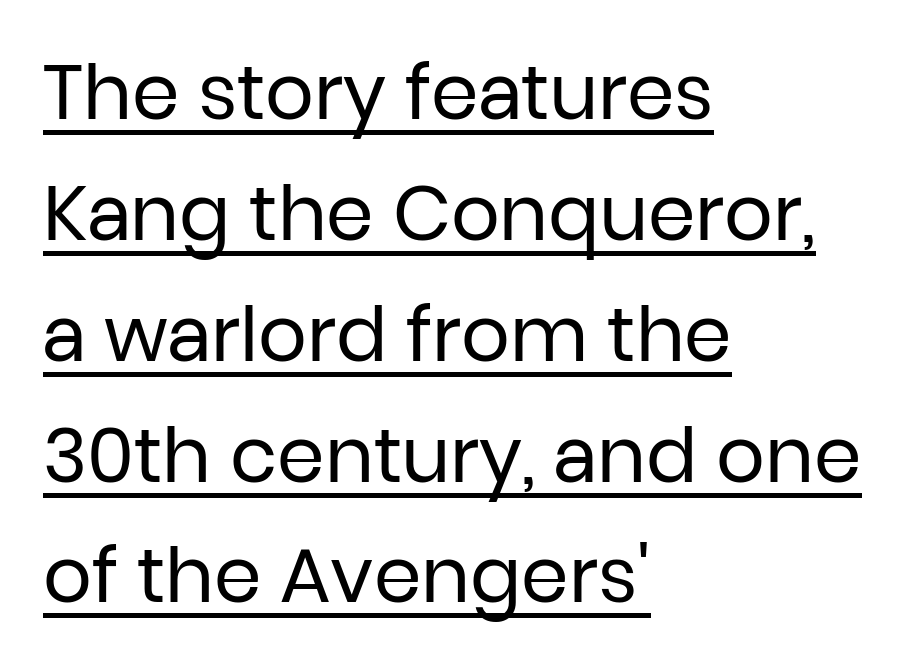
The image shows 76 px regular-weight sans-serif type, upright; set left-aligned, normal line spacing (1.59x), normal letter spacing, underlined; low stroke contrast and a medium x-height.
